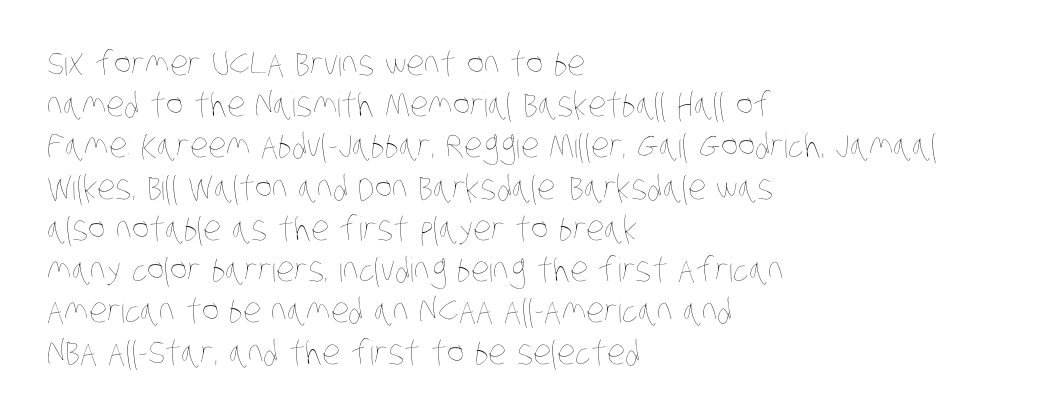
Clear beneath every line of the passage. Default kerning and tracking; the words read as compact shapes. Students, observe: this is what conventionally led text looks like. This sample has the flowing, uneven cadence of proportional lettering.
